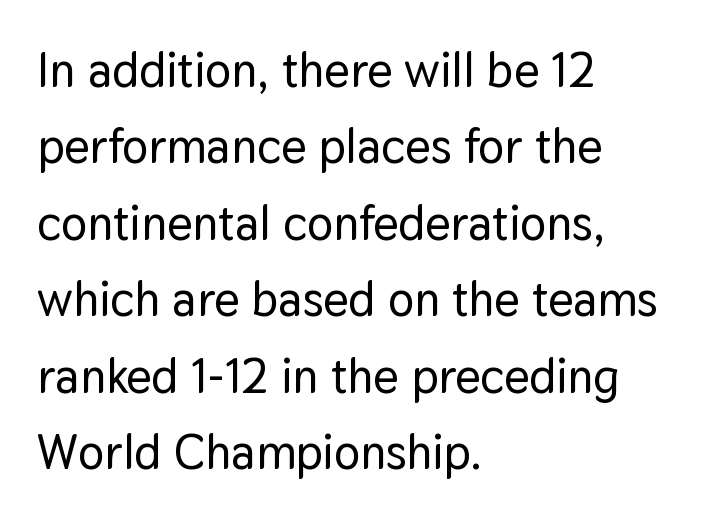
{"serif": "no", "italic": "no", "width": "normal", "stroke_contrast": "low", "x_height": "medium", "monospaced": "no", "underline": "no", "align": "left", "line_spacing": "normal", "line_spacing_ratio": 1.56, "letter_spacing": "normal", "letter_spacing_em": 0.0, "glyph_px": 49}
